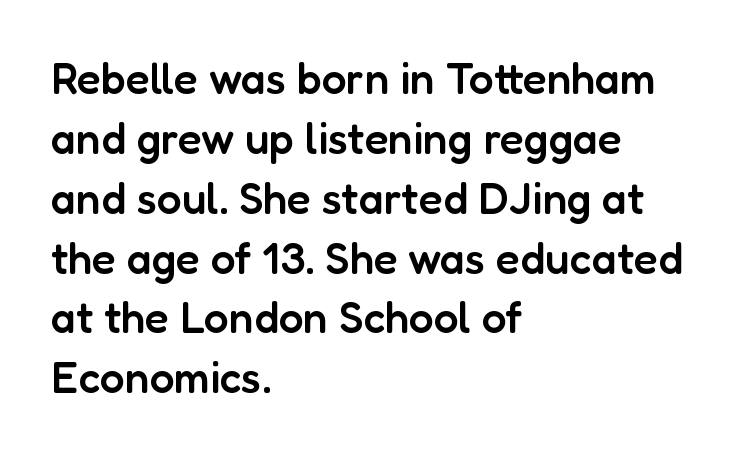
Q: Is the text bold? A: Semi-bold.
Q: Is the text italic (slanted)? A: No, it is upright.
Q: Is the typeface a serif or a sans-serif typeface? A: Sans-serif.
Q: Is the text underlined? A: No.
Q: How is the paragraph aligned? A: Left-aligned.
Q: Is the spacing between letters normal or unusually wide? A: Normal.
Q: Is the spacing between lines tight, normal or loose? A: Normal.
Q: Width (condensed, normal, or wide)? A: Normal.
Q: Stroke contrast? A: Low.
Q: x-height? A: Medium.
Q: Monospaced? A: No.
